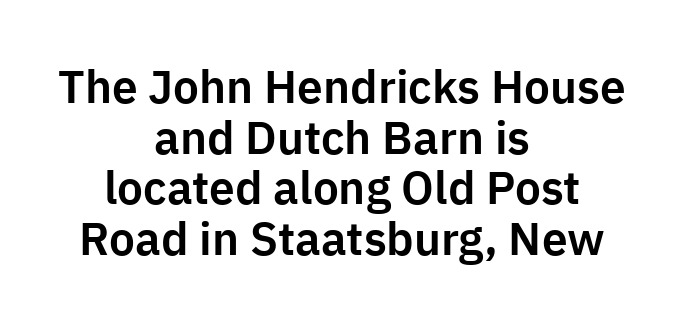
The image shows 46 px sans-serif type, upright; set centered, tight line spacing (1.1x), normal letter spacing, not underlined; low stroke contrast and a medium x-height.
